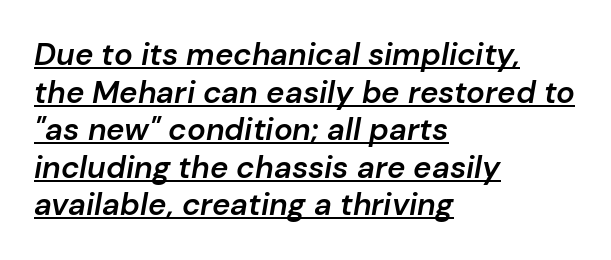
Varying glyph widths throughout — classic text-font behaviour. A somewhat darkened texture: the type is semibold rather than bold. These lines keep a tight, regular rhythm from letter to letter. Is the block centered? No — it sits flush against the left margin.
